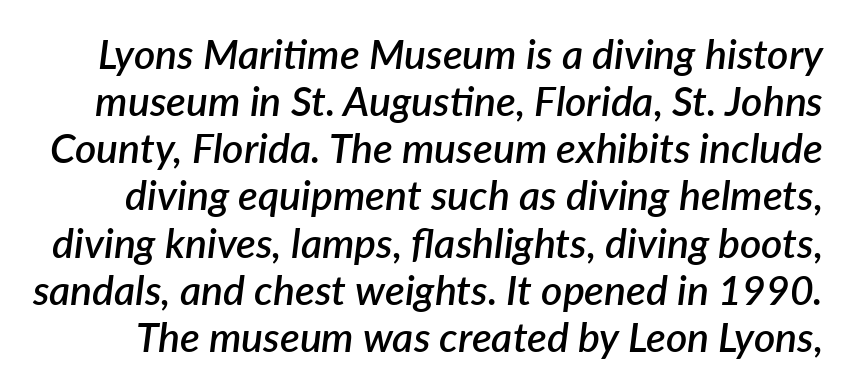
{"italic": "yes", "lean": "right", "slant_degrees": 7, "bold": "semi", "weight": "semibold", "width": "normal", "stroke_contrast": "low", "x_height": "medium", "monospaced": "no", "underline": "no", "line_spacing": "tight", "line_spacing_ratio": 1.15, "letter_spacing": "normal", "letter_spacing_em": 0.0, "glyph_px": 41}
